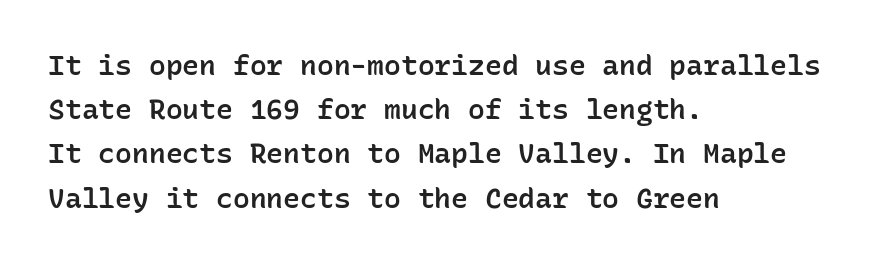
{"serif": "no", "italic": "no", "bold": "semi", "weight": "semibold", "width": "normal", "stroke_contrast": "low", "x_height": "medium", "monospaced": "yes", "underline": "no", "align": "left", "line_spacing": "normal", "line_spacing_ratio": 1.58, "letter_spacing": "normal", "letter_spacing_em": 0.0, "glyph_px": 28}
